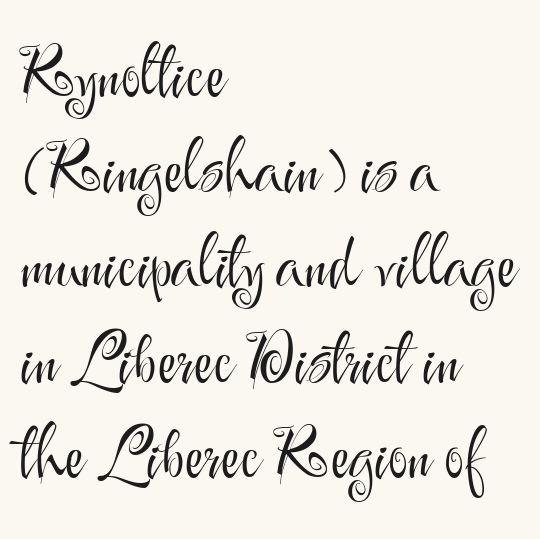
Q: Is the text bold? A: No.
Q: Is the typeface a serif or a sans-serif typeface? A: Sans-serif.
Q: Is the text underlined? A: No.
Q: How is the paragraph aligned? A: Left-aligned.
Q: Is the spacing between letters normal or unusually wide? A: Normal.
Q: Is the spacing between lines tight, normal or loose? A: Normal.
Q: Width (condensed, normal, or wide)? A: Normal.
Q: Stroke contrast? A: Medium.
Q: x-height? A: Small.
Q: Monospaced? A: No.
